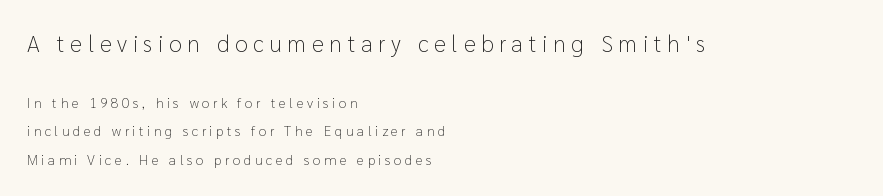
Q: Is the text bold? A: No.
Q: Is the text italic (slanted)? A: No, it is upright.
Q: Is the text underlined? A: No.
Q: How is the paragraph aligned? A: Left-aligned.
Q: Is the spacing between letters normal or unusually wide? A: Unusually wide.
Q: Is the spacing between lines tight, normal or loose? A: Loose.
Q: Which block of text is set in a larger size, the first (top) or the second (bottom)? A: The first (top) one.
